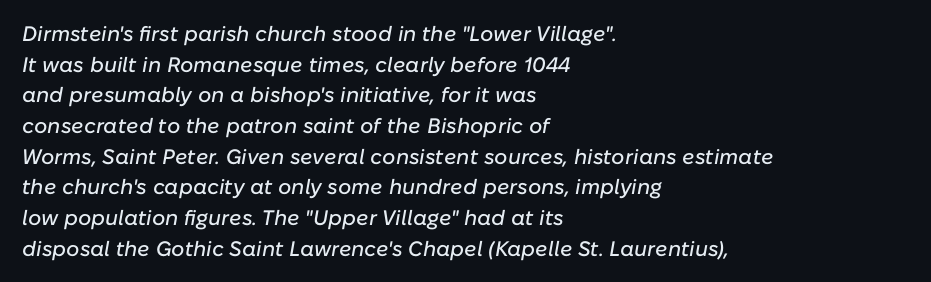
The image shows 21 px text type, italic (leaning right); set left-aligned, normal line spacing (1.46x), normal letter spacing, not underlined.
